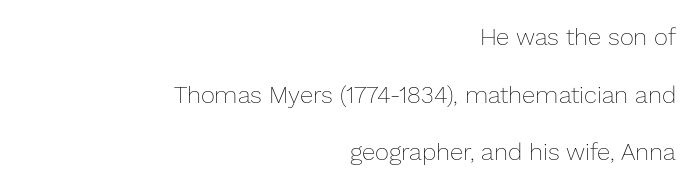
{"italic": "no", "bold": "no", "underline": "no", "align": "right", "line_spacing": "loose", "line_spacing_ratio": 2.4, "letter_spacing": "normal", "letter_spacing_em": 0.0, "glyph_px": 24}
